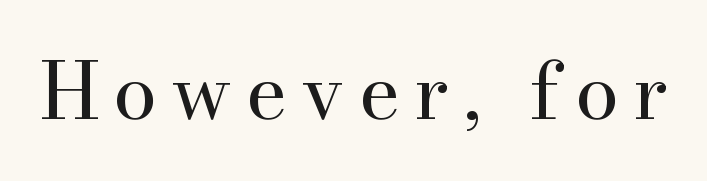
{"serif": "yes", "italic": "no", "bold": "no", "weight": "regular", "width": "normal", "stroke_contrast": "high", "x_height": "small", "monospaced": "no", "underline": "no", "glyph_px": 79}
